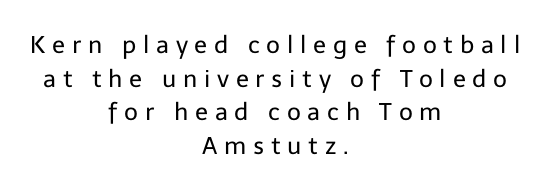
The image shows 24 px text type, upright; set centered, normal line spacing (1.4x), unusually wide letter spacing (+0.28 em), not underlined.
